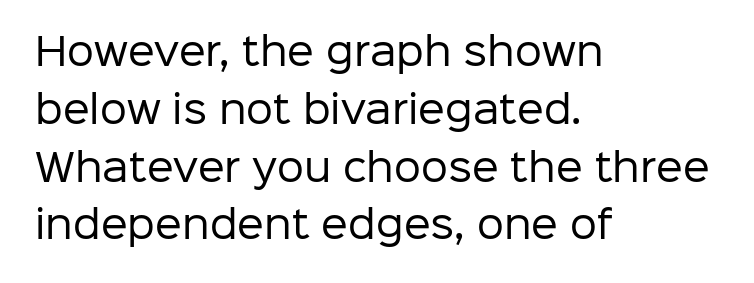
Q: Is the text bold? A: No.
Q: Is the text italic (slanted)? A: No, it is upright.
Q: Is the typeface a serif or a sans-serif typeface? A: Sans-serif.
Q: Is the text underlined? A: No.
Q: How is the paragraph aligned? A: Left-aligned.
Q: Is the spacing between letters normal or unusually wide? A: Normal.
Q: Is the spacing between lines tight, normal or loose? A: Normal.
Q: Width (condensed, normal, or wide)? A: Normal.
Q: Stroke contrast? A: Low.
Q: x-height? A: Medium.
Q: Monospaced? A: No.
